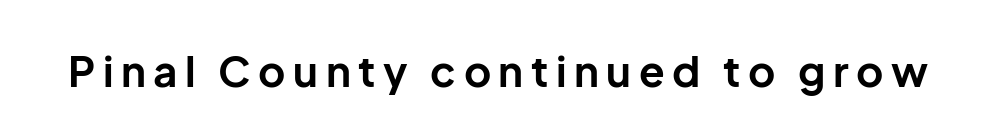
{"serif": "no", "italic": "no", "bold": "yes", "weight": "bold", "width": "normal", "stroke_contrast": "low", "x_height": "medium", "monospaced": "no", "underline": "no", "glyph_px": 42}
